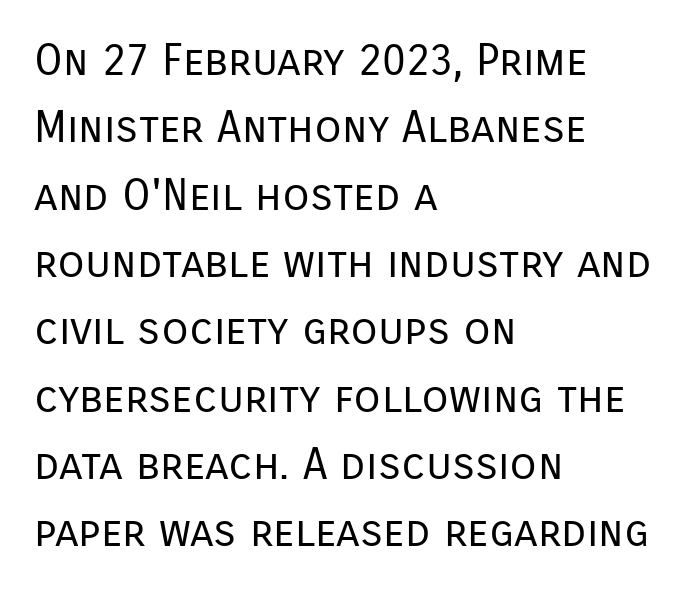
The image shows 44 px regular-weight sans-serif type, upright; set left-aligned, normal line spacing (1.53x), normal letter spacing, not underlined; low stroke contrast and a medium x-height.
